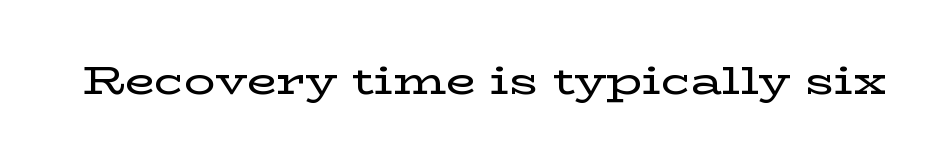
The font's upright variant was chosen for this text. The letters advance in unequal steps, a hallmark of proportional type. No word sits above an underline. Default kerning and tracking; the words read as compact shapes.
